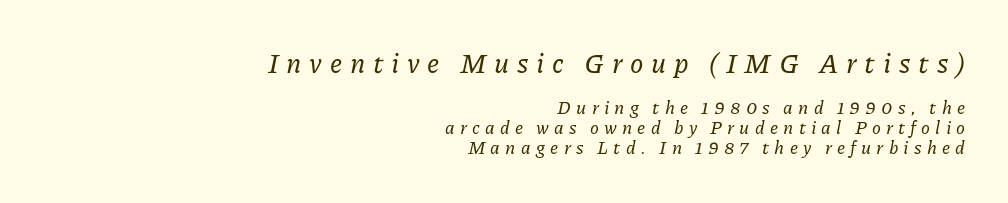
{"italic": "yes", "lean": "right", "slant_degrees": 11, "underline": "no", "align": "right", "line_spacing": "tight", "line_spacing_ratio": 1.1, "letter_spacing": "wide", "letter_spacing_em": 0.29, "larger_block": "first", "size_ratio": 1.5, "glyph_px": 27}
